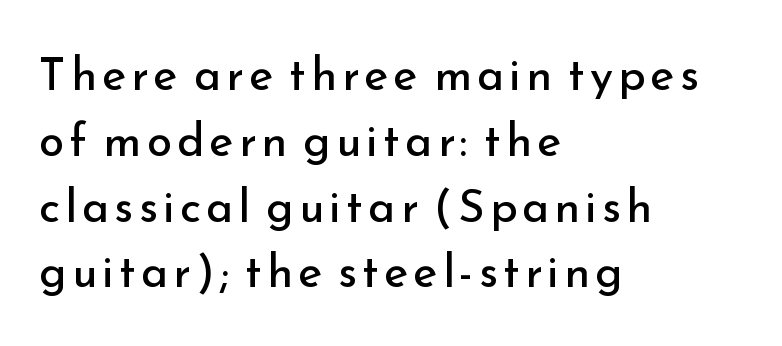
The image shows 46 px regular-weight sans-serif type, upright; set left-aligned, normal line spacing (1.43x), not underlined; low stroke contrast and a small x-height.
